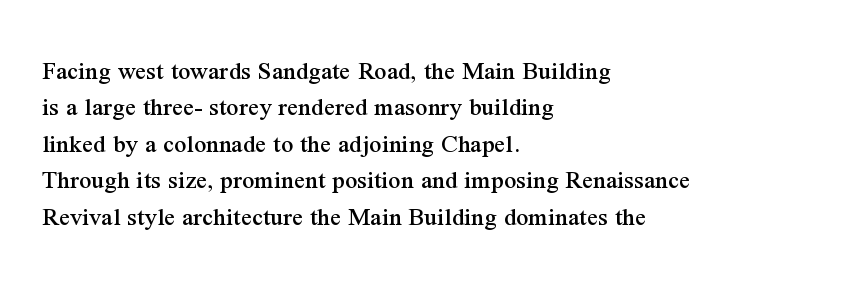
Tracking value appears to be zero — textbook default spacing. The type sits square on the baseline with zero lean. A clean baseline with only descenders dipping below it. Is the block centered? No — it sits flush against the left margin. Notice how descenders clear the ascenders below comfortably — that's standard leading.
